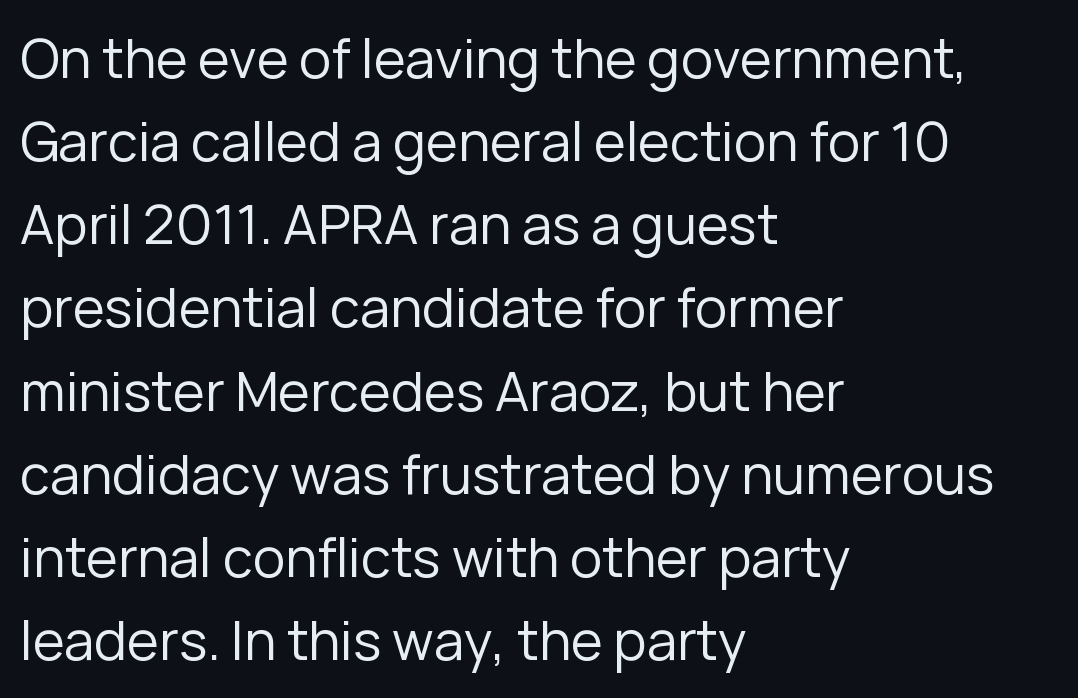
Left-aligned paragraph, ragged on the right. The line texture is even and compact thanks to regular tracking. Whoever set this chose a conventional vertical rhythm. Glance below the letters and you will spot only blank space. You could not count columns in this text — the font is proportionally spaced.
